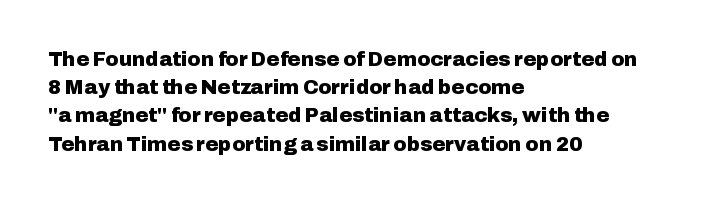
{"italic": "no", "bold": "yes", "underline": "no", "align": "left", "line_spacing": "normal", "line_spacing_ratio": 1.41, "letter_spacing": "normal", "letter_spacing_em": 0.0, "glyph_px": 20}
